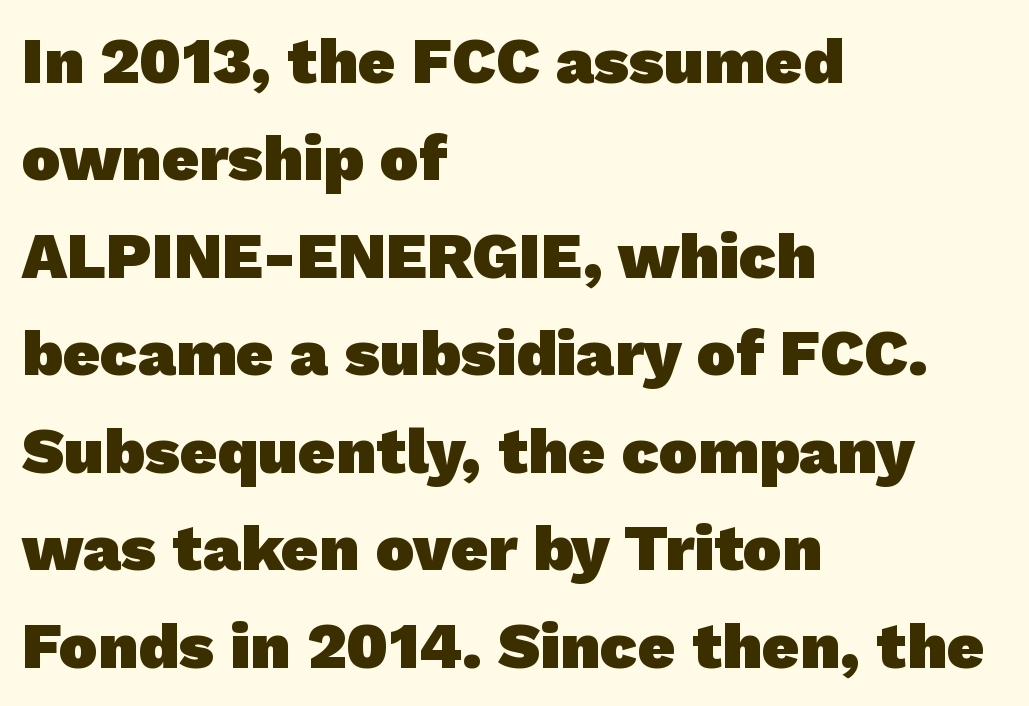
The rendering uses a moderate line-height, typical for paragraphs. The text was rendered using a sans face with plain stroke endings. The strip under each line holds only bare page. Every letter is thick-stroked: bold, no question. Spacing verdict: proportional, widths tailored to each character.
